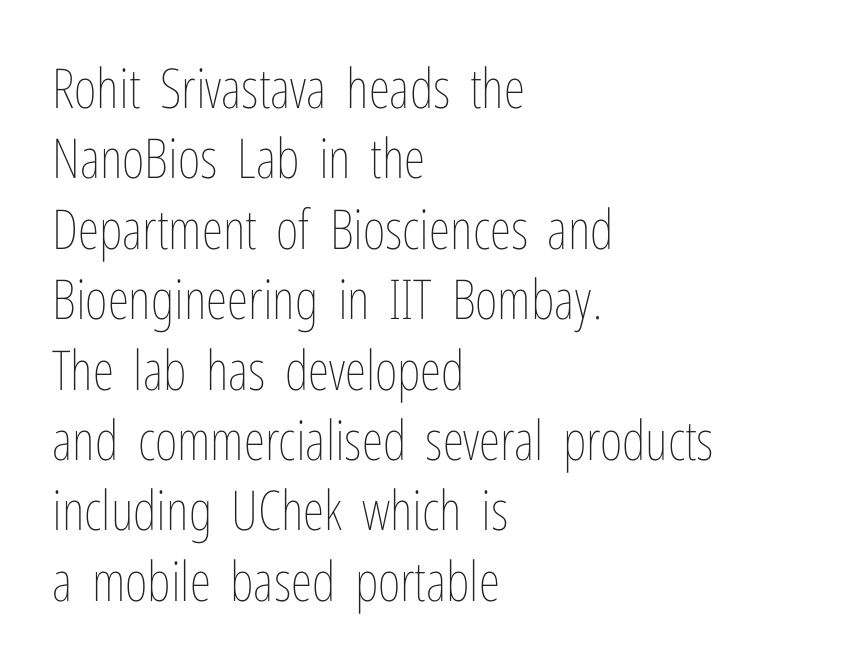
Every row of glyphs begins at an identical x-position on the left. The strokes carry an ordinary text weight at most. Posture: vertical. This sample has the flowing, uneven cadence of proportional lettering.
